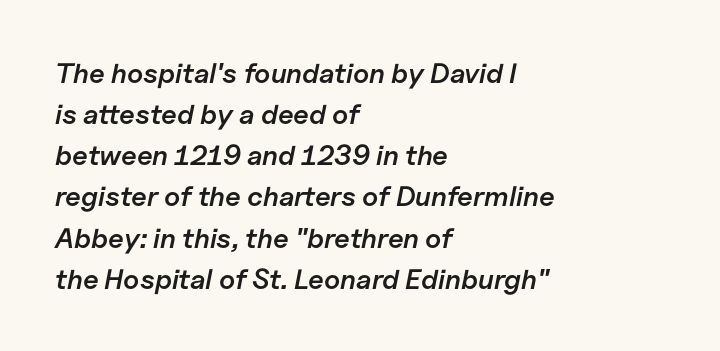
The typography opts for an oblique posture over an upright one. Tracking here is standard; glyphs follow each other at the usual distance. Nobody drew a line under any word here. The ragged edge is on the right, which tells us the setting is flush left.
